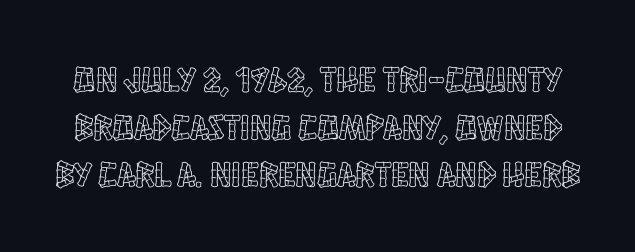
Q: Is the text italic (slanted)? A: No, it is upright.
Q: Is the text underlined? A: No.
Q: Is the spacing between letters normal or unusually wide? A: Normal.
Q: Is the spacing between lines tight, normal or loose? A: Normal.
Q: Width (condensed, normal, or wide)? A: Condensed.
Q: x-height? A: Large.
Q: Monospaced? A: No.
